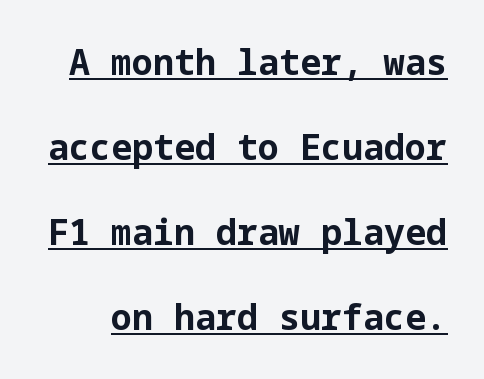
Glyph-to-glyph distance matches everyday printed text. Each letter's strokes conclude bluntly, with no projecting serifs. The font is running at its bold setting. Ascenders rise straight up at ninety degrees. If you measured baseline to baseline, you'd find a long distance.
